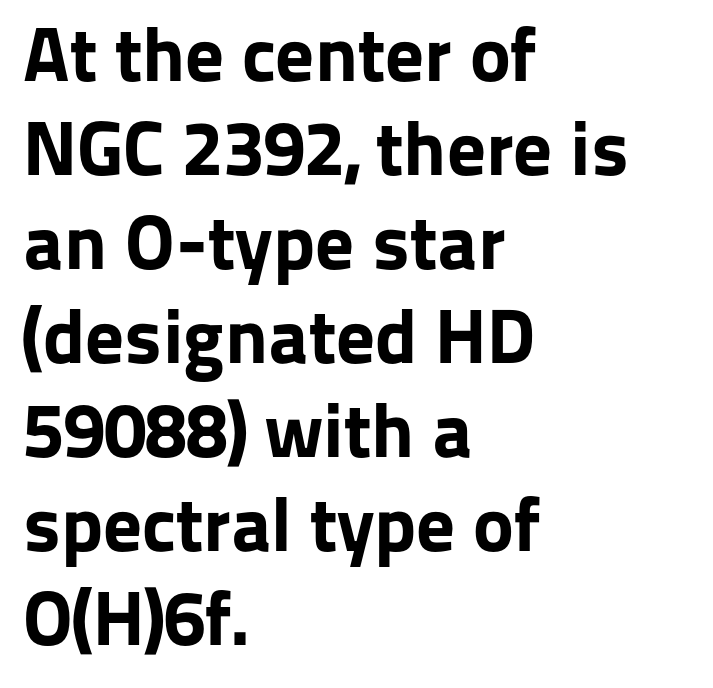
{"serif": "no", "italic": "no", "bold": "yes", "weight": "bold", "width": "normal", "stroke_contrast": "low", "x_height": "medium", "monospaced": "no", "underline": "no", "align": "left", "line_spacing_ratio": 1.22, "letter_spacing": "normal", "letter_spacing_em": 0.0, "glyph_px": 77}
